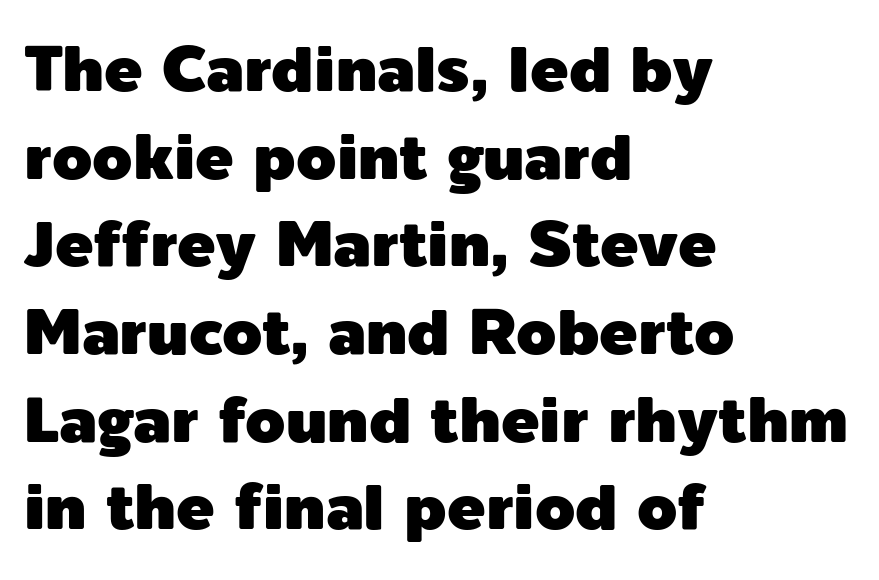
Just letters on the line, the space beneath them empty. The compositor pushed each line to the left boundary. The glyphs in this specimen are sans serif. This block has exactly the height ordinary leading produces. The lettering holds an erect, upright posture throughout. Between one letter and the next there's only the usual sliver of space.
